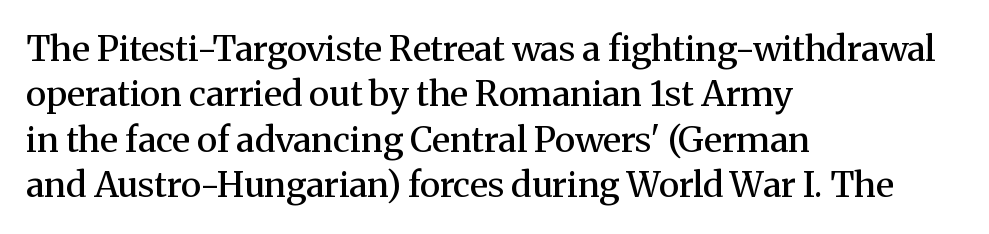
The lettering holds an erect, upright posture throughout. The specimen omits any rule beneath the text block's lines. The letters carry serifs — small finishing strokes at the ends of their stems. Does extra space separate the letters? No, they use regular spacing. One glance says typical: line gaps are just what's usual.
